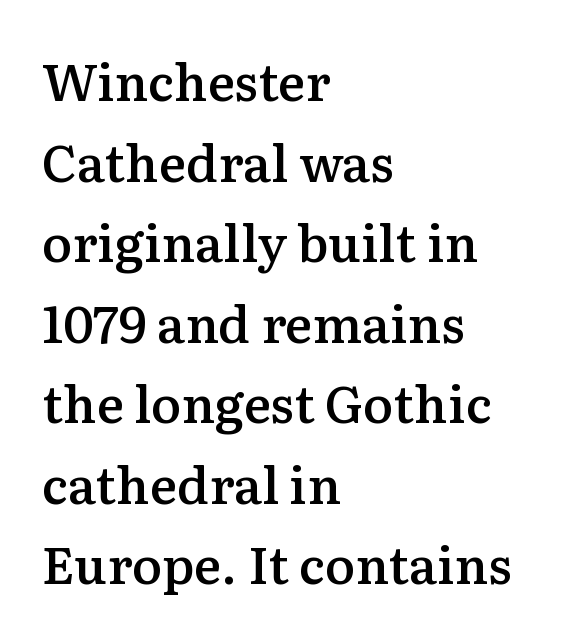
These lines are rendered in a variable-pitch font. In terms of weight, the rendering is demibold, just under bold. Glyph-to-glyph distance matches everyday printed text. Do the letters lean? They stand straight. Reading down the block, your eye returns to a fixed left position each line. Vertical spacing — default.
